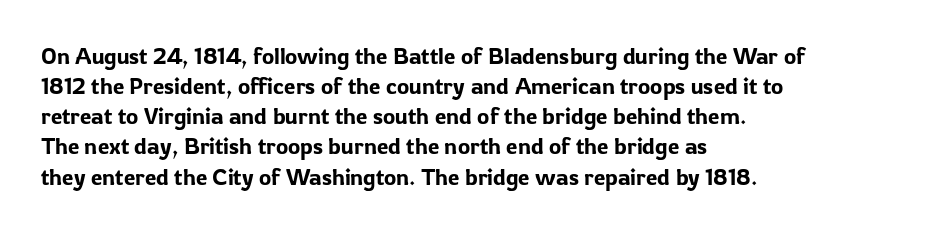
The image shows 23 px text type, upright; set left-aligned, normal line spacing (1.31x), normal letter spacing, not underlined.
